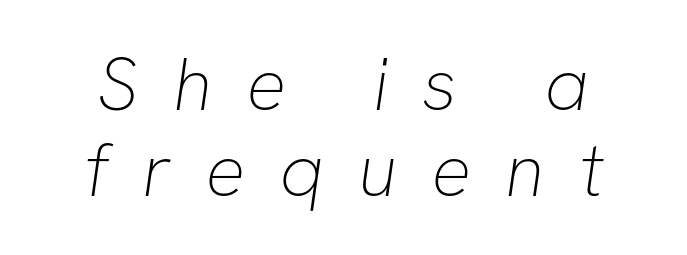
The image shows 75 px thin sans-serif type; set centered, tight line spacing (1.15x), unusually wide letter spacing (+0.45 em), not underlined; low stroke contrast and a medium x-height.
